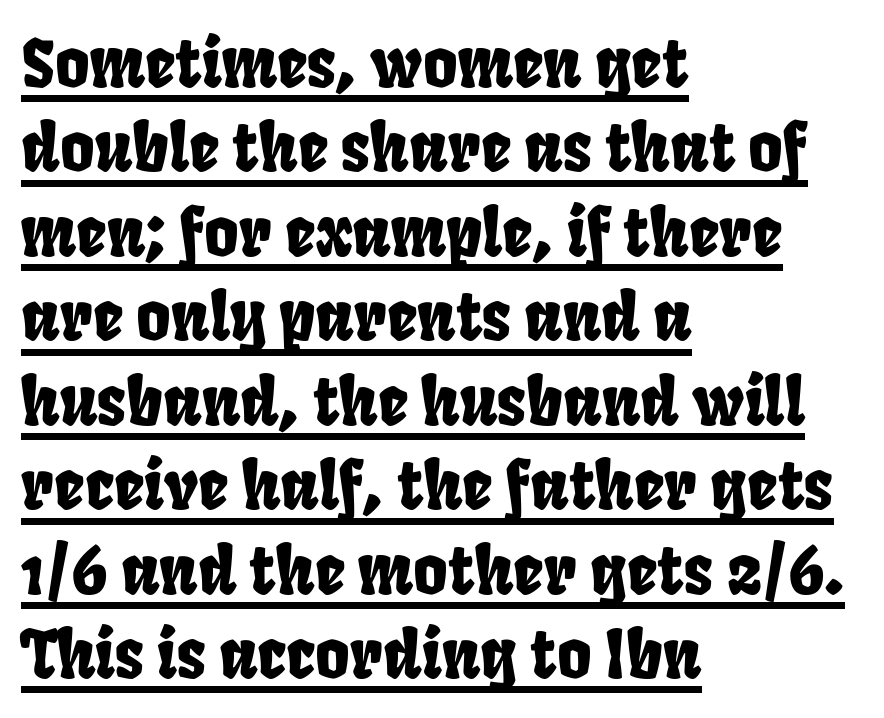
The image shows 66 px condensed sans-serif type; set left-aligned, normal line spacing (1.28x), normal letter spacing, underlined; low stroke contrast and a large x-height.
